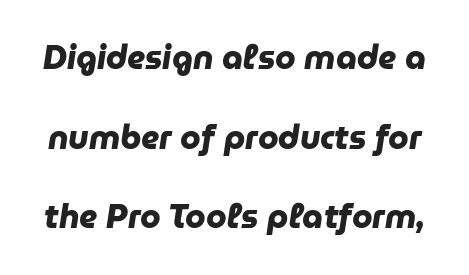
The image shows 33 px heavy sans-serif type; set loose line spacing (2.41x), normal letter spacing, not underlined; low stroke contrast and a medium x-height.
